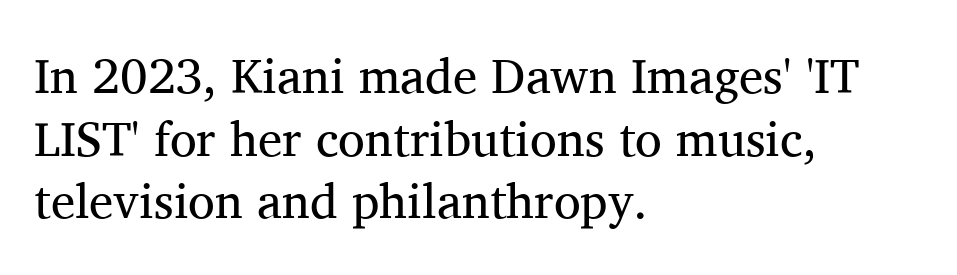
{"serif": "yes", "italic": "no", "bold": "no", "weight": "regular", "width": "normal", "stroke_contrast": "medium", "x_height": "medium", "monospaced": "no", "underline": "no", "align": "left", "line_spacing": "normal", "line_spacing_ratio": 1.28, "letter_spacing": "normal", "letter_spacing_em": 0.0, "glyph_px": 49}
